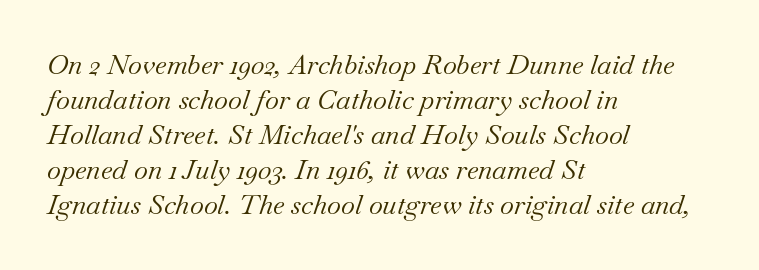
The image shows 27 px text type, italic (leaning right); set left-aligned, normal line spacing (1.3x), normal letter spacing, not underlined.
